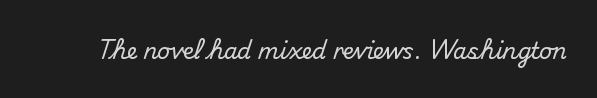
The image shows 22 px text type; set normal letter spacing, not underlined.
